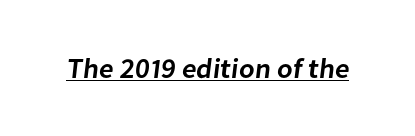
Q: Is the text bold? A: Semi-bold.
Q: Is the typeface a serif or a sans-serif typeface? A: Sans-serif.
Q: Is the text underlined? A: Yes.
Q: Is the spacing between letters normal or unusually wide? A: Normal.
Q: Width (condensed, normal, or wide)? A: Normal.
Q: Stroke contrast? A: Low.
Q: x-height? A: Medium.
Q: Monospaced? A: No.
